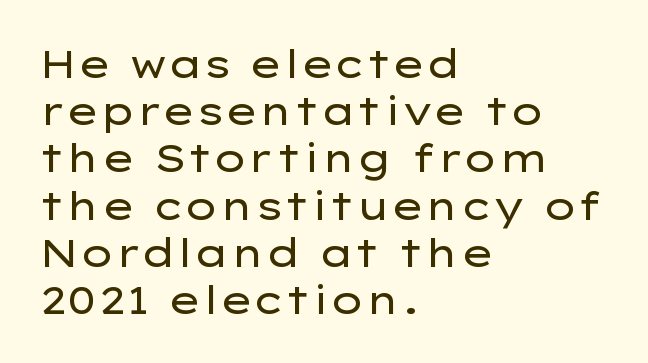
The image shows 39 px regular-weight, wide sans-serif type, upright; set left-aligned, line spacing 1.21x, normal letter spacing, not underlined; low stroke contrast and a medium x-height.
